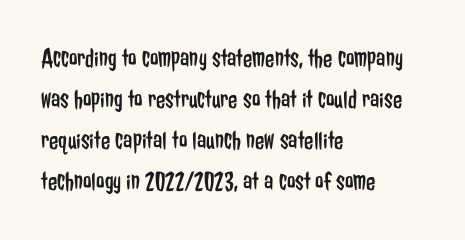
The image shows 27 px text type, upright; set left-aligned, normal line spacing (1.52x), normal letter spacing, not underlined.
